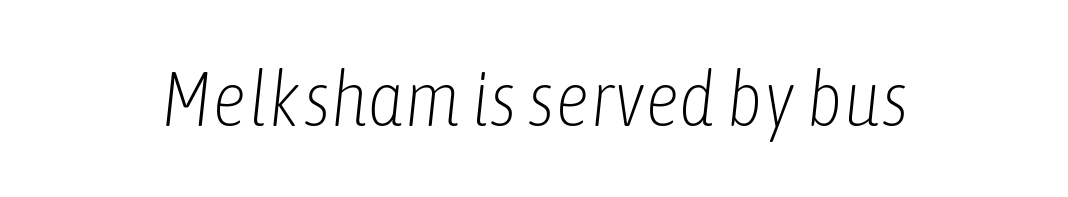
Q: Is the text bold? A: No.
Q: Is the text italic (slanted)? A: Yes, it leans right by about 6 degrees.
Q: Is the text underlined? A: No.
Q: Is the spacing between letters normal or unusually wide? A: Normal.
Q: Width (condensed, normal, or wide)? A: Condensed.
Q: Stroke contrast? A: Low.
Q: x-height? A: Medium.
Q: Monospaced? A: No.
